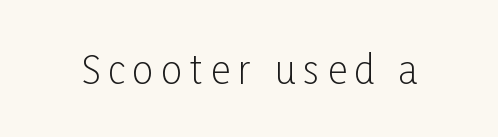
No extra ink here — the face is not bold. Character widths vary here, with narrow letters taking less room than wide ones. Serifs: no, the terminals of the letterforms are clean. The rendering inserts visible extra space after every character.
